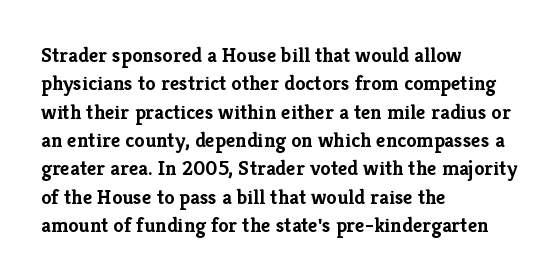
{"italic": "no", "bold": "yes", "underline": "no", "align": "left", "line_spacing": "normal", "line_spacing_ratio": 1.35, "letter_spacing": "normal", "letter_spacing_em": 0.0, "glyph_px": 21}
